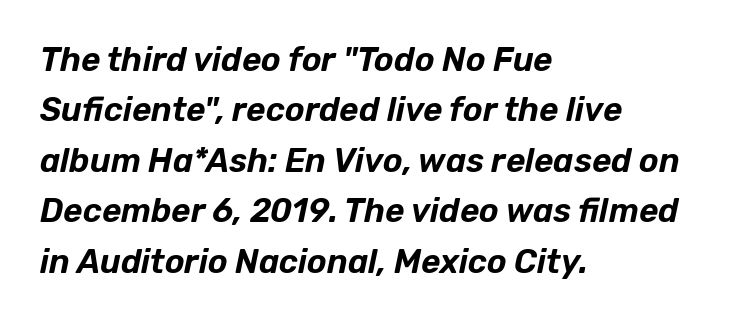
{"italic": "yes", "lean": "right", "slant_degrees": 12, "width": "normal", "stroke_contrast": "low", "x_height": "medium", "monospaced": "no", "underline": "no", "align": "left", "line_spacing": "normal", "line_spacing_ratio": 1.53, "letter_spacing": "normal", "letter_spacing_em": 0.0, "glyph_px": 33}
